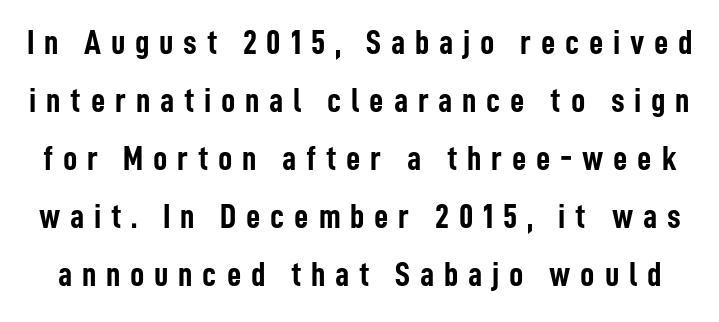
Q: Is the text bold? A: Yes.
Q: Is the text italic (slanted)? A: No, it is upright.
Q: Is the typeface a serif or a sans-serif typeface? A: Sans-serif.
Q: Is the text underlined? A: No.
Q: Is the spacing between letters normal or unusually wide? A: Unusually wide.
Q: Is the spacing between lines tight, normal or loose? A: Normal.
Q: Width (condensed, normal, or wide)? A: Condensed.
Q: Stroke contrast? A: Low.
Q: x-height? A: Medium.
Q: Monospaced? A: No.
